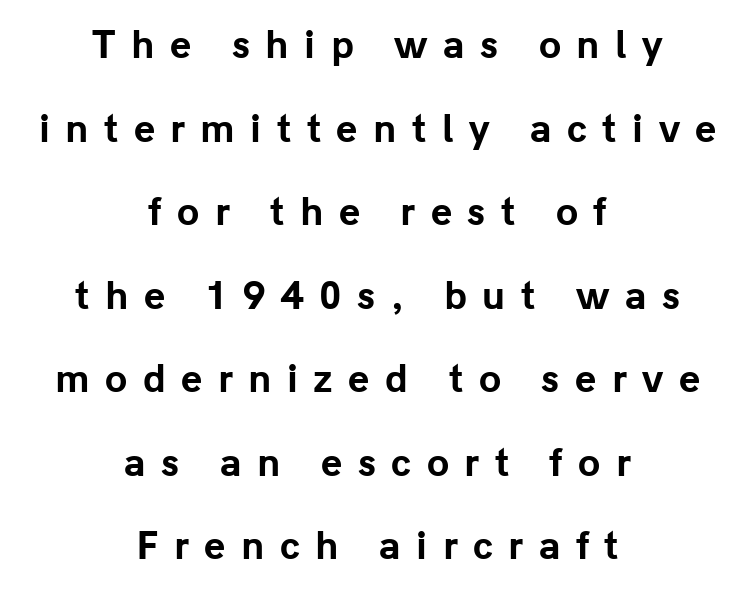
In terms of leading, this rendering errs on the spacious side. Do the characters align in a grid? No, the font is proportional. What stands out about the letter spacing? Its width — letters are far apart. Beneath every word, the page is bare. Check where the strokes stop: nothing finishes them off — pure sans.
